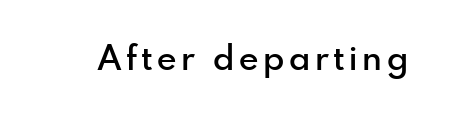
{"serif": "no", "italic": "no", "bold": "semi", "weight": "semibold", "width": "normal", "x_height": "small", "monospaced": "no", "underline": "no", "glyph_px": 34}
